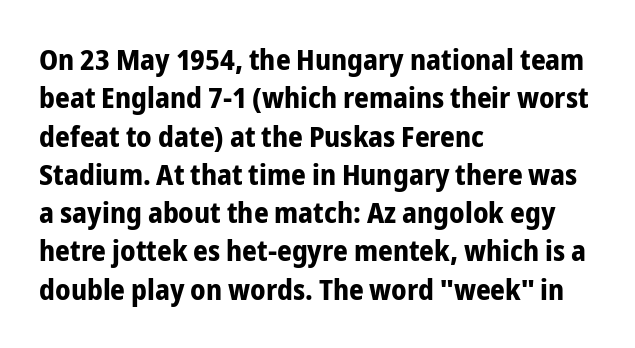
Horizontal bands of white between lines are of average thickness. The letters stand upright; this is a roman face. Unmarked baselines from the first word to the last. Is this a fixed-width face? No — the glyphs have proportional, varying widths. Does extra space separate the letters? No, they use regular spacing.
